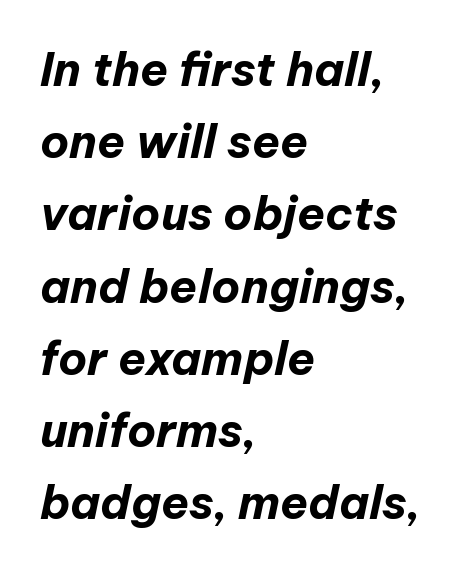
{"italic": "yes", "lean": "right", "slant_degrees": 12, "bold": "yes", "weight": "bold", "width": "normal", "stroke_contrast": "low", "x_height": "medium", "monospaced": "no", "underline": "no", "align": "left", "line_spacing": "normal", "line_spacing_ratio": 1.57, "letter_spacing": "normal", "letter_spacing_em": 0.0, "glyph_px": 46}
